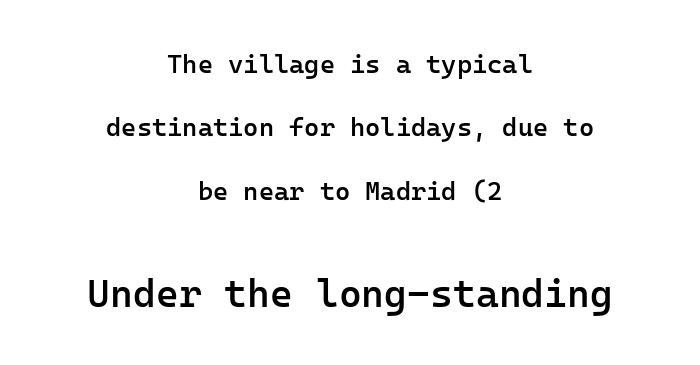
The passage shown is semibold, sitting just below true bold. This rendering leaves character spacing at its baseline value. Compared with typical paragraphs, the rows here are farther apart. Whoever set this made the second block the dominant, larger element. Has an underline been added? It has not.
